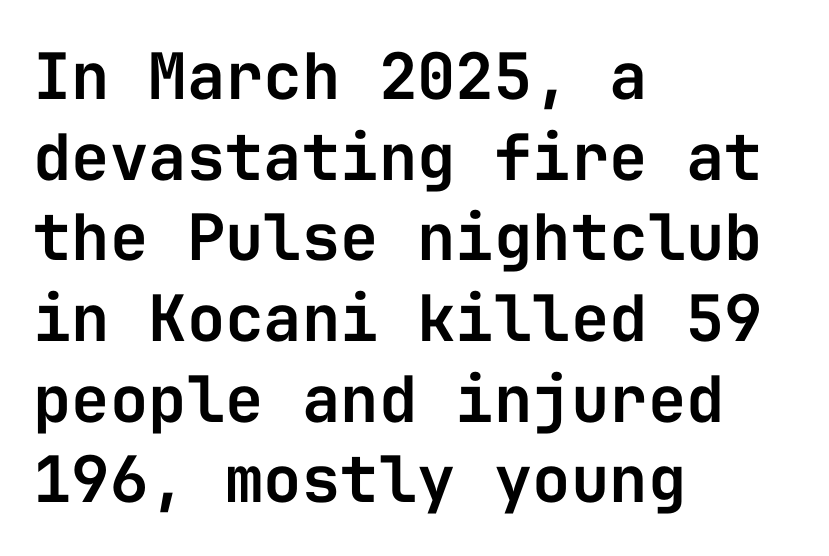
{"serif": "no", "italic": "no", "width": "normal", "stroke_contrast": "low", "x_height": "medium", "monospaced": "yes", "underline": "no", "align": "left", "line_spacing": "normal", "line_spacing_ratio": 1.26, "letter_spacing": "normal", "letter_spacing_em": 0.0, "glyph_px": 64}
